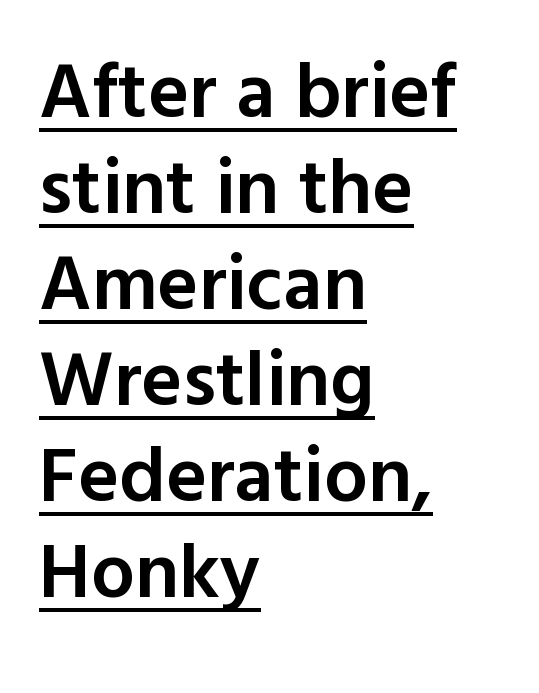
Type style note: lacks serifs. No extra tracking has been applied to these lines. The typesetter has applied underlining to the passage shown. Nope, not italic — everything's standing straight. Proportional: the letters do not fall into vertical columns. Typeset ragged right — the left edge is the straight one.
